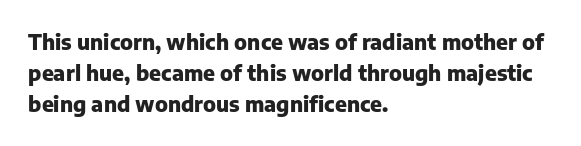
These lines keep a tight, regular rhythm from letter to letter. The typesetting leans heavy: a genuine bold. Line beginnings align vertically; line endings do not. If you drew a line through each stem, it would be perfectly vertical. Letters rest on an invisible, unmarked baseline.
